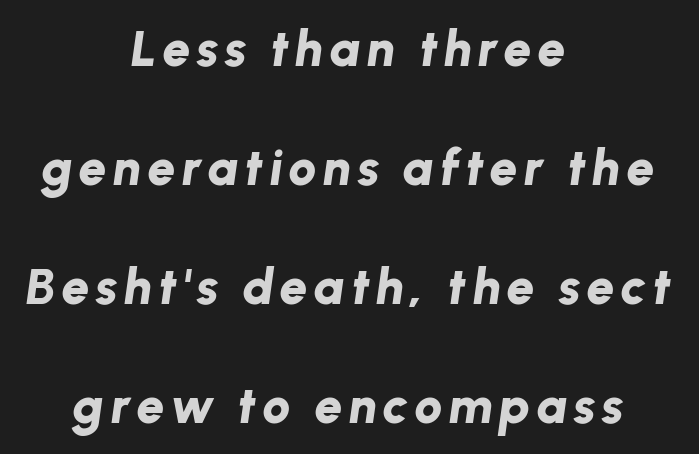
{"italic": "yes", "lean": "right", "slant_degrees": 8, "bold": "yes", "weight": "bold", "width": "normal", "stroke_contrast": "low", "x_height": "medium", "monospaced": "no", "underline": "no", "align": "center", "line_spacing": "loose", "line_spacing_ratio": 2.38, "glyph_px": 50}
